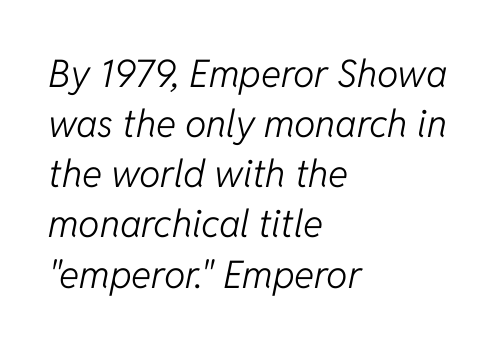
Q: Is the text bold? A: No.
Q: Is the text italic (slanted)? A: Yes, it leans right by about 11 degrees.
Q: Is the text underlined? A: No.
Q: How is the paragraph aligned? A: Left-aligned.
Q: Is the spacing between letters normal or unusually wide? A: Normal.
Q: Is the spacing between lines tight, normal or loose? A: Normal.
Q: Width (condensed, normal, or wide)? A: Normal.
Q: Stroke contrast? A: Low.
Q: x-height? A: Medium.
Q: Monospaced? A: No.
